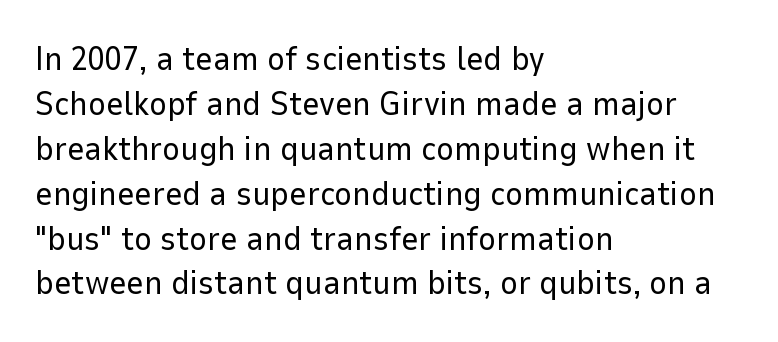
{"serif": "no", "italic": "no", "bold": "no", "weight": "regular", "width": "normal", "stroke_contrast": "low", "x_height": "medium", "monospaced": "no", "underline": "no", "align": "left", "line_spacing": "normal", "line_spacing_ratio": 1.32, "letter_spacing": "normal", "letter_spacing_em": 0.0, "glyph_px": 34}
